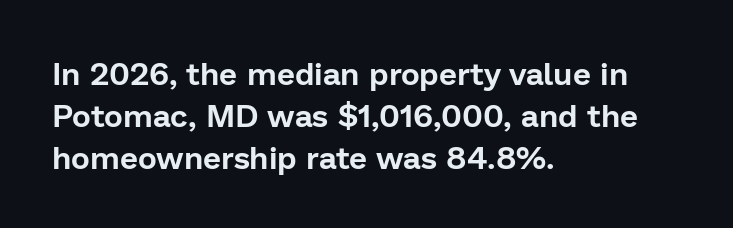
Q: Is the text italic (slanted)? A: No, it is upright.
Q: Is the typeface a serif or a sans-serif typeface? A: Sans-serif.
Q: Is the text underlined? A: No.
Q: How is the paragraph aligned? A: Left-aligned.
Q: Is the spacing between letters normal or unusually wide? A: Normal.
Q: Is the spacing between lines tight, normal or loose? A: Normal.
Q: Width (condensed, normal, or wide)? A: Normal.
Q: Stroke contrast? A: Low.
Q: x-height? A: Medium.
Q: Monospaced? A: No.
